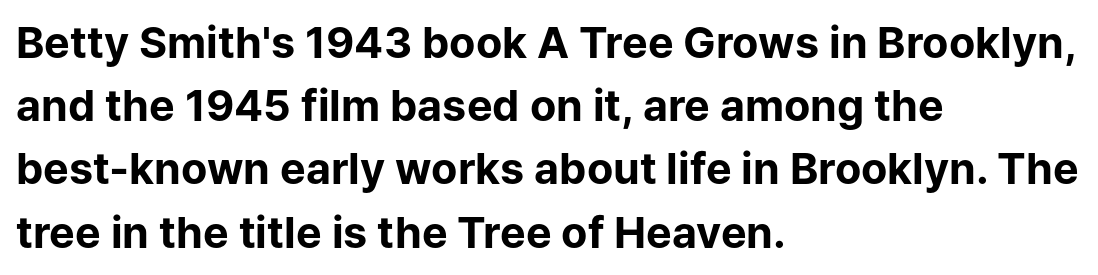
The image shows 43 px bold sans-serif type, upright; set left-aligned, normal line spacing (1.47x), normal letter spacing, not underlined; low stroke contrast and a medium x-height.
